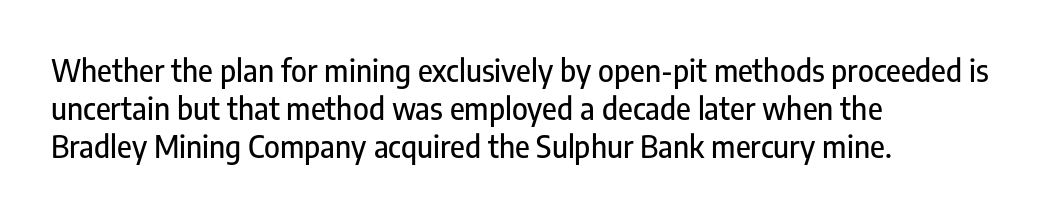
Notice how descenders clear the ascenders below comfortably — that's standard leading. Has an underline been added? It has not. The face used here is rendered with its standard letterfit. Font category for this specimen: sans-serif. Do the characters align in a grid? No, the font is proportional. The lettering holds an erect, upright posture throughout.
